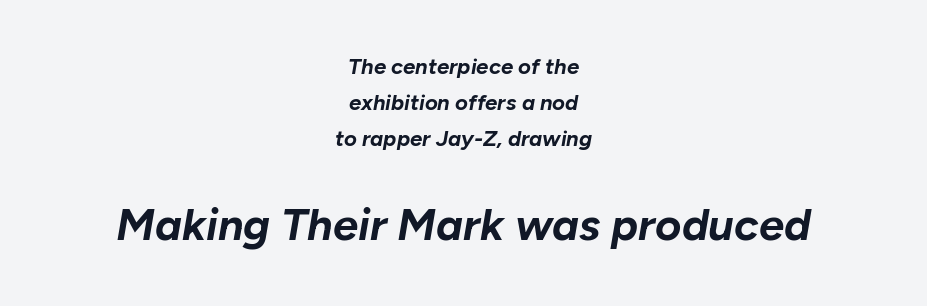
The image shows 45 px bold type, italic (leaning right); set centered, normal line spacing (1.64x), normal letter spacing, not underlined; the second (bottom) block is 2.05x larger; low stroke contrast and a medium x-height.
